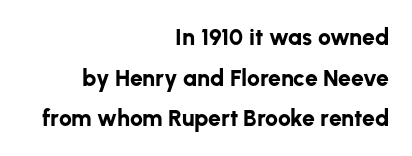
The horizontal fit of the characters is conventional and even. Descenders are the only things crossing below the line. Is there any slant? The stems are plumb. Short and long lines alike share a common ending point at right. The font is running at its bold setting.
